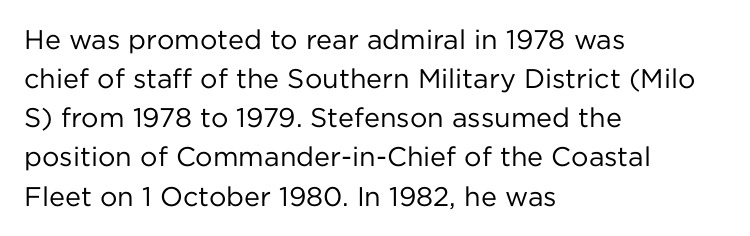
Default kerning and tracking; the words read as compact shapes. No heavy texture on the line: the type isn't bold. A roman cut, with each character standing at attention. Notice how the passage keeps a crisp vertical edge on the left only. Bare-footed words on every line.
